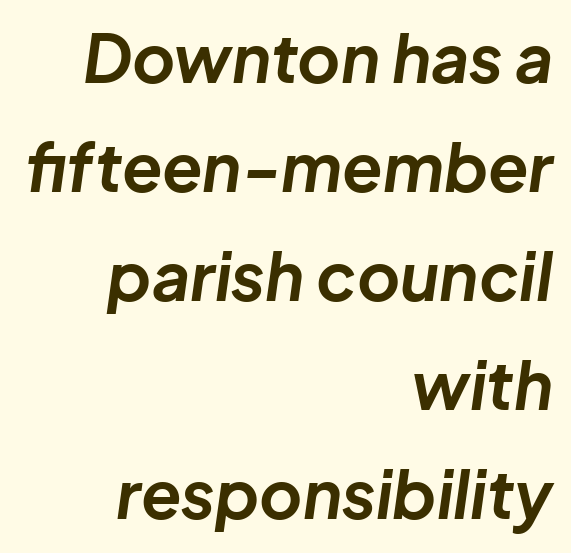
Q: Is the text bold? A: Yes.
Q: Is the text italic (slanted)? A: Yes, it leans right by about 8 degrees.
Q: Is the text underlined? A: No.
Q: How is the paragraph aligned? A: Right-aligned.
Q: Is the spacing between letters normal or unusually wide? A: Normal.
Q: Is the spacing between lines tight, normal or loose? A: Normal.
Q: Width (condensed, normal, or wide)? A: Normal.
Q: Stroke contrast? A: Low.
Q: x-height? A: Medium.
Q: Monospaced? A: No.
